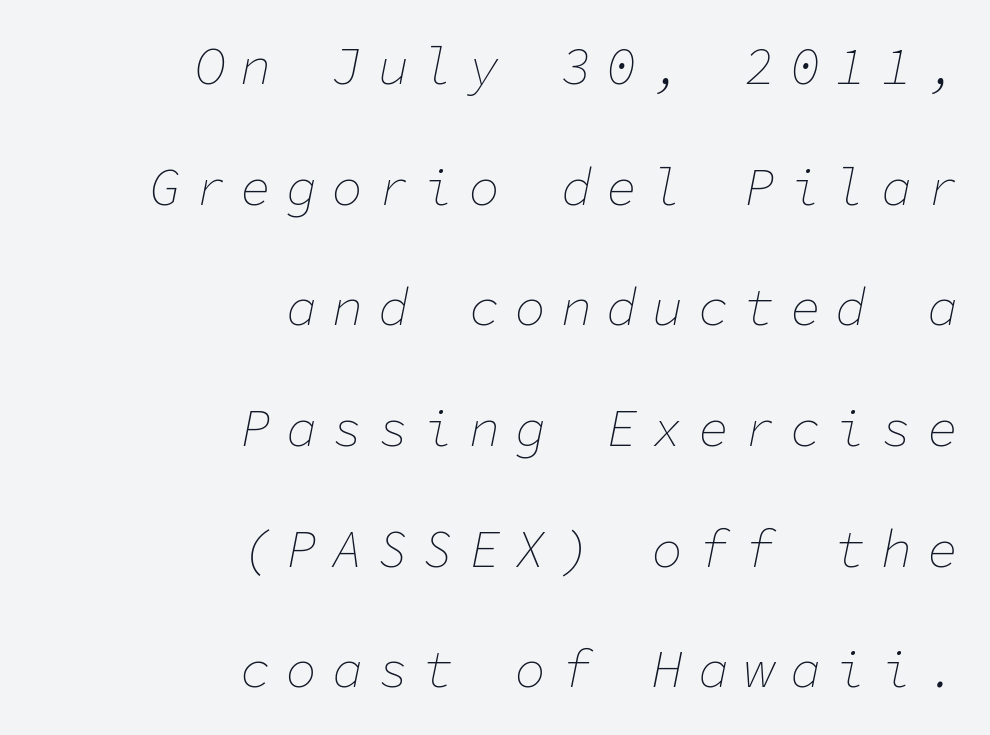
The image shows 52 px thin type, italic (leaning right), monospaced; set right-aligned, loose line spacing (2.32x), unusually wide letter spacing (+0.28 em), not underlined; low stroke contrast and a medium x-height.
